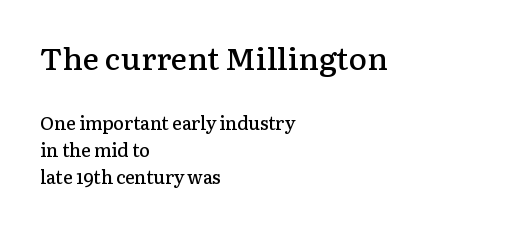
Bare-footed words on every line. Summary of weight: moderately heavy, a semibold. The horizontal fit of the characters is conventional and even. You could not count columns in this text — the font is proportionally spaced. Stroke terminals: seriffed.
